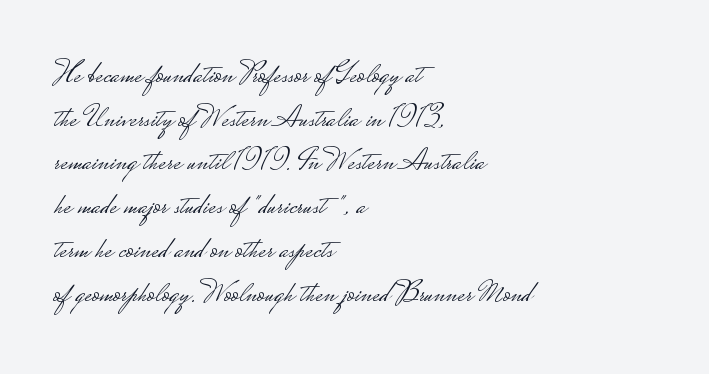
Q: Is the text bold? A: No.
Q: Is the text italic (slanted)? A: Yes.
Q: Is the typeface a serif or a sans-serif typeface? A: Sans-serif.
Q: Is the text underlined? A: No.
Q: How is the paragraph aligned? A: Left-aligned.
Q: Is the spacing between letters normal or unusually wide? A: Normal.
Q: Is the spacing between lines tight, normal or loose? A: Normal.
Q: Width (condensed, normal, or wide)? A: Wide.
Q: Stroke contrast? A: Low.
Q: Monospaced? A: No.
